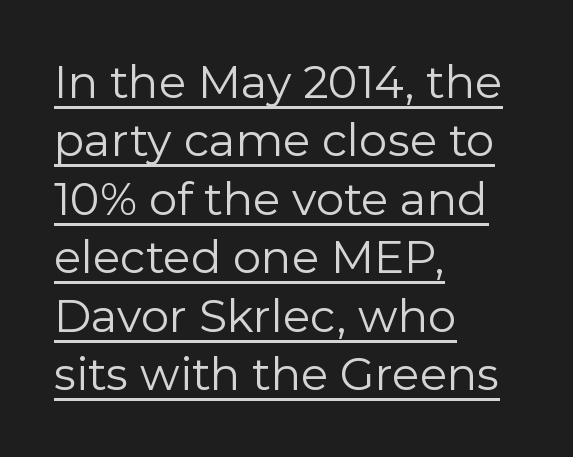
The image shows 45 px regular-weight sans-serif type, upright; set left-aligned, normal line spacing (1.3x), normal letter spacing, underlined; low stroke contrast and a medium x-height.
